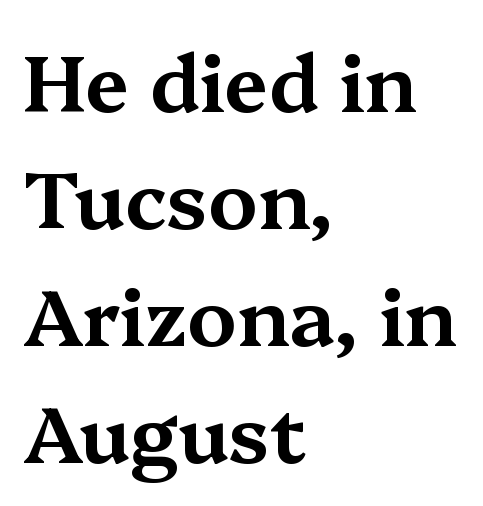
The image shows 79 px wide serif type, upright; set left-aligned, normal line spacing (1.48x), normal letter spacing, not underlined; medium stroke contrast and a medium x-height.
